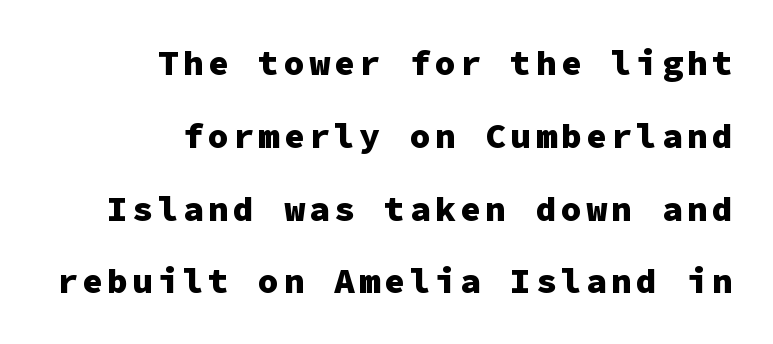
The image shows 35 px heavy sans-serif type, upright, monospaced; set right-aligned, loose line spacing (2.08x), not underlined; low stroke contrast and a medium x-height.
